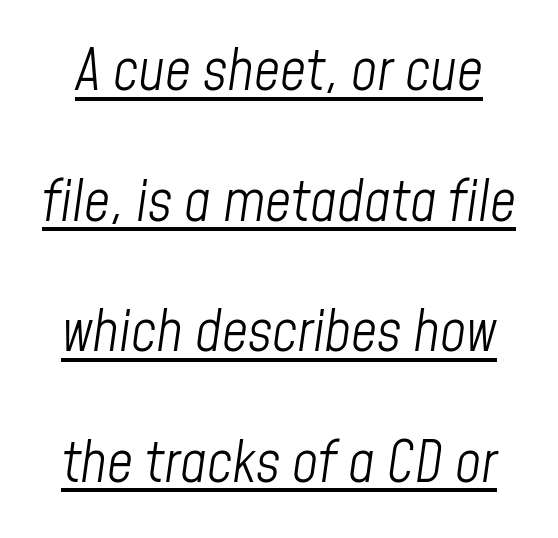
Q: Is the text bold? A: No.
Q: Is the text italic (slanted)? A: Yes, it leans right by about 8 degrees.
Q: Is the text underlined? A: Yes.
Q: Is the spacing between letters normal or unusually wide? A: Normal.
Q: Is the spacing between lines tight, normal or loose? A: Loose.
Q: Width (condensed, normal, or wide)? A: Condensed.
Q: Stroke contrast? A: Low.
Q: x-height? A: Medium.
Q: Monospaced? A: No.
